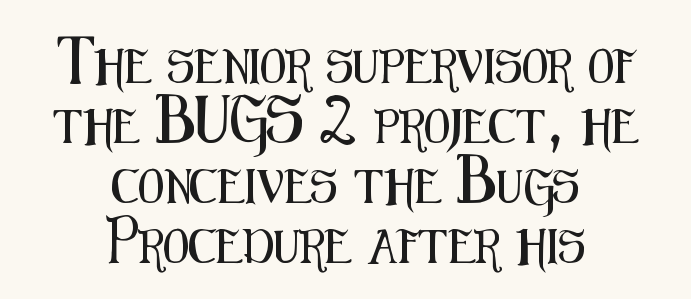
This sample has the flowing, uneven cadence of proportional lettering. The lines are quadded center. Default kerning and tracking; the words read as compact shapes. The specimen reads as upright at a glance. The baseline area is clear.
